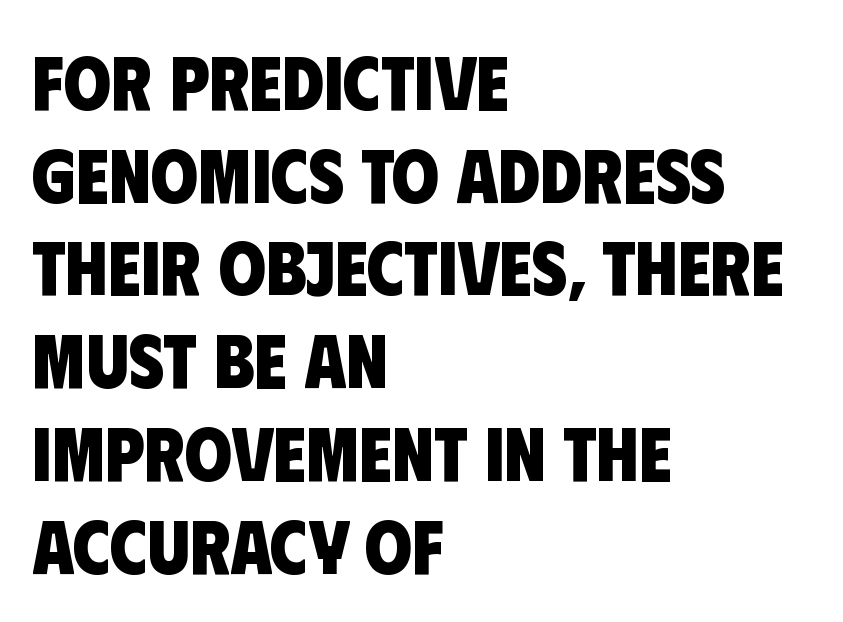
The image shows 76 px heavy, condensed sans-serif type; set left-aligned, line spacing 1.22x, normal letter spacing, not underlined; low stroke contrast and a large x-height.
